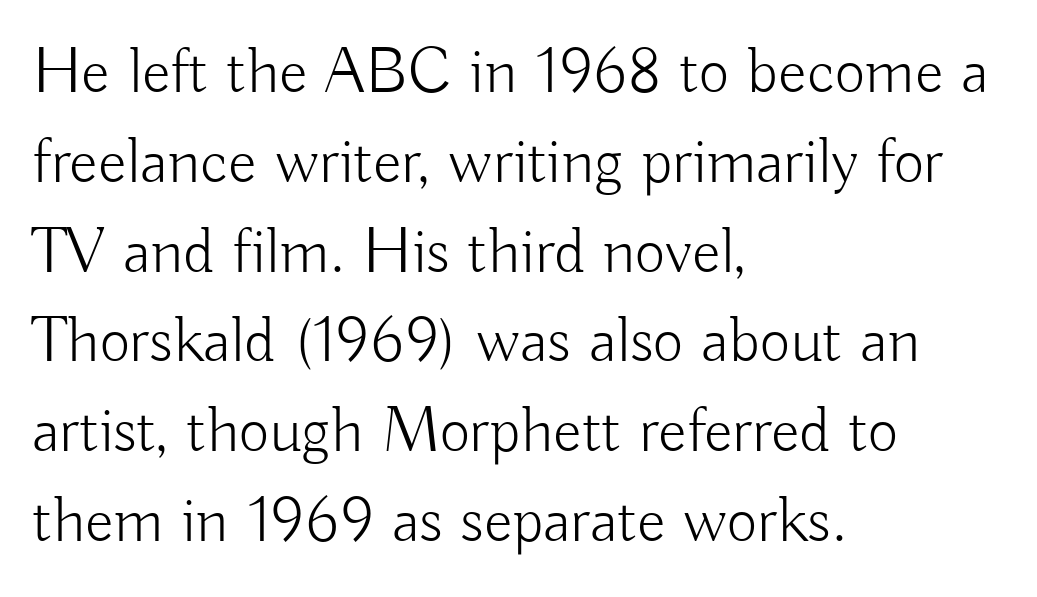
{"serif": "no", "italic": "no", "bold": "no", "weight": "light", "width": "normal", "stroke_contrast": "low", "x_height": "small", "monospaced": "no", "underline": "no", "align": "left", "line_spacing": "normal", "line_spacing_ratio": 1.36, "letter_spacing": "normal", "letter_spacing_em": 0.0, "glyph_px": 66}
